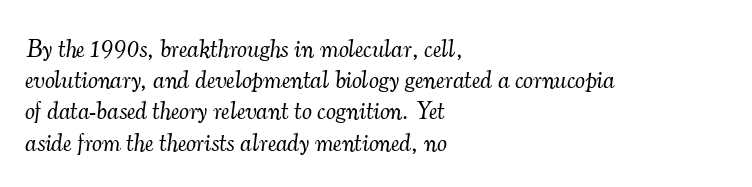
Summary of vertical rhythm: regular, with standard interline spacing. Tracking here is standard; glyphs follow each other at the usual distance. If you drew a line through each stem, it would be angled. A quiet, ordinary-to-light weight characterises the typeface. The area under the type is left untouched.
